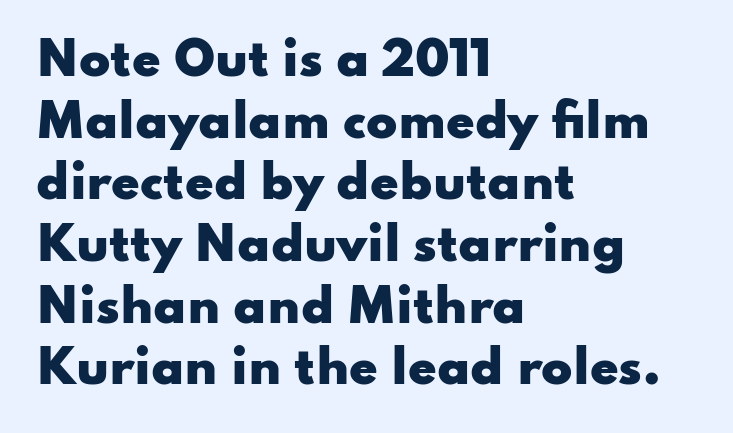
Font category for this specimen: sans-serif. The gaps between neighbouring characters are ordinary and unremarkable. The typesetter chose a ragged-right arrangement here. Notice how the stems are strictly vertical — no italics here. Pretty heavy lettering here — definitely bold.
